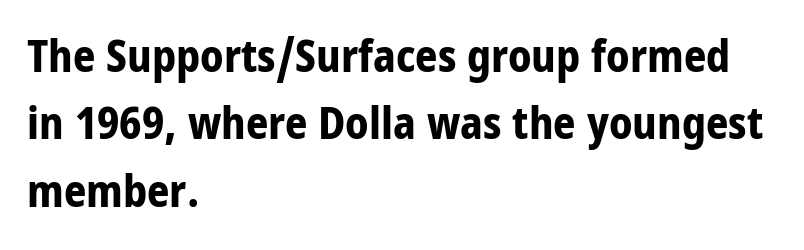
Q: Is the text bold? A: Yes.
Q: Is the text italic (slanted)? A: No, it is upright.
Q: Is the typeface a serif or a sans-serif typeface? A: Sans-serif.
Q: Is the text underlined? A: No.
Q: How is the paragraph aligned? A: Left-aligned.
Q: Is the spacing between letters normal or unusually wide? A: Normal.
Q: Is the spacing between lines tight, normal or loose? A: Normal.
Q: Width (condensed, normal, or wide)? A: Condensed.
Q: Stroke contrast? A: Low.
Q: x-height? A: Large.
Q: Monospaced? A: No.
